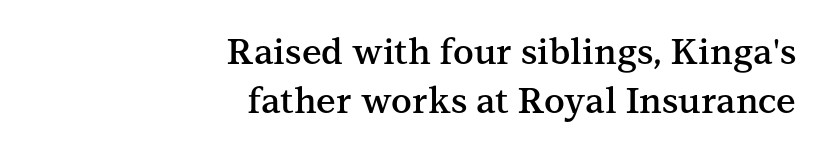
Q: Is the text bold? A: Semi-bold.
Q: Is the text italic (slanted)? A: No, it is upright.
Q: Is the typeface a serif or a sans-serif typeface? A: Serif.
Q: Is the text underlined? A: No.
Q: How is the paragraph aligned? A: Right-aligned.
Q: Is the spacing between letters normal or unusually wide? A: Normal.
Q: Is the spacing between lines tight, normal or loose? A: Normal.
Q: Width (condensed, normal, or wide)? A: Normal.
Q: Stroke contrast? A: Medium.
Q: x-height? A: Medium.
Q: Monospaced? A: No.
